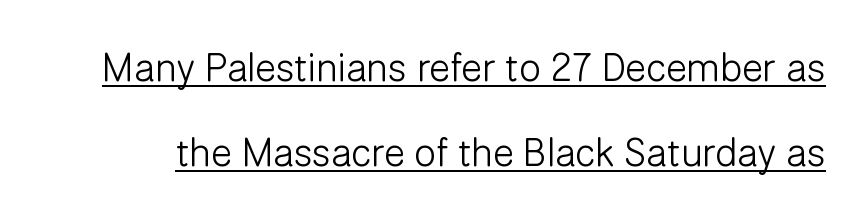
A great deal of white space separates one row of letters from the next. You could not count columns in this text — the font is proportionally spaced. This sample uses an upright cut, with every glyph sitting square on the baseline. Has an underline been added? It has.
